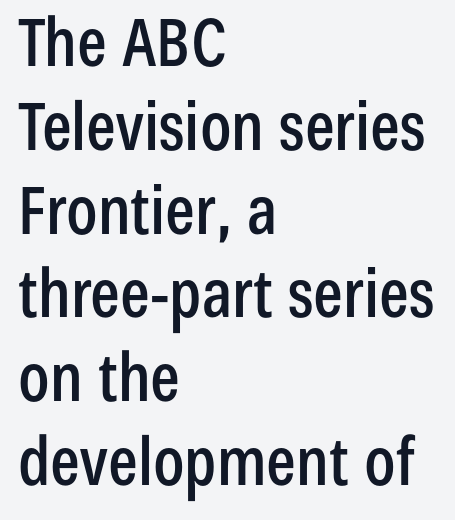
Q: Is the text italic (slanted)? A: No, it is upright.
Q: Is the typeface a serif or a sans-serif typeface? A: Sans-serif.
Q: Is the text underlined? A: No.
Q: How is the paragraph aligned? A: Left-aligned.
Q: Is the spacing between letters normal or unusually wide? A: Normal.
Q: Is the spacing between lines tight, normal or loose? A: Normal.
Q: Width (condensed, normal, or wide)? A: Condensed.
Q: Stroke contrast? A: Low.
Q: x-height? A: Medium.
Q: Monospaced? A: No.
